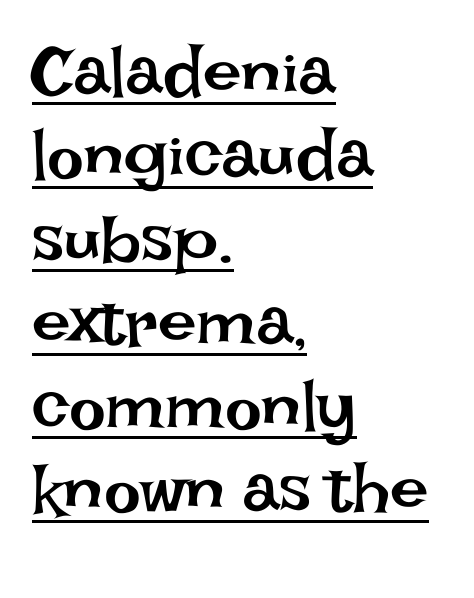
Unbolded letterforms with no extra heft. In designer terms, the underline attribute is active on this setting. Here the designer chose a conventional face with non-uniform glyph widths. Standard letterfit; no display-style spreading of the glyphs.
